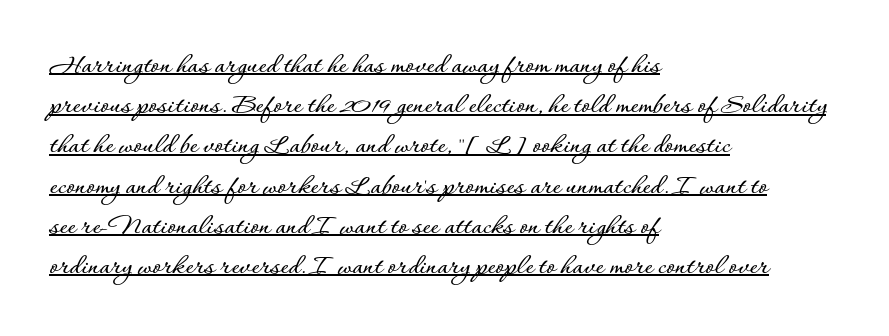
Look at the tracking — it's just the regular setting, nothing added. This block has exactly the height ordinary leading produces. The rendering anchors every line to the left-hand side. Character widths vary here, with narrow letters taking less room than wide ones. The sample's only ornament is a line tracing under the words.
